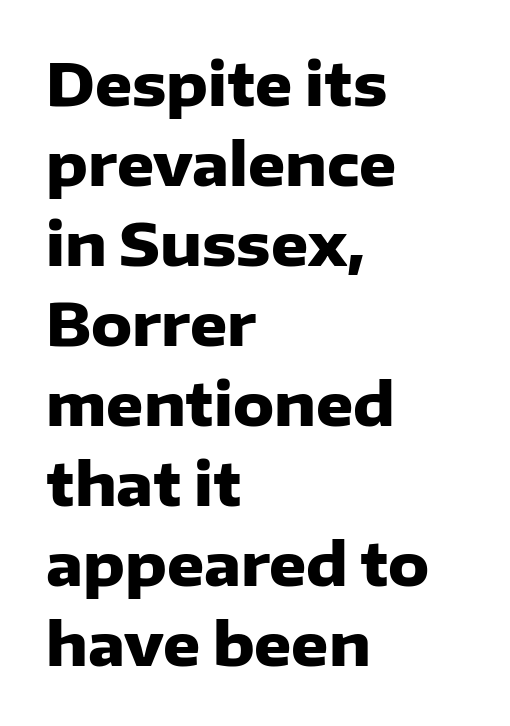
The image shows 58 px heavy sans-serif type, upright; set left-aligned, normal line spacing (1.38x), normal letter spacing, not underlined; low stroke contrast and a medium x-height.
